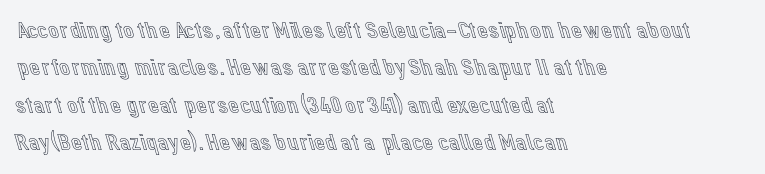
Q: Is the text italic (slanted)? A: Yes.
Q: Is the text underlined? A: No.
Q: How is the paragraph aligned? A: Left-aligned.
Q: Is the spacing between letters normal or unusually wide? A: Normal.
Q: Is the spacing between lines tight, normal or loose? A: Normal.
